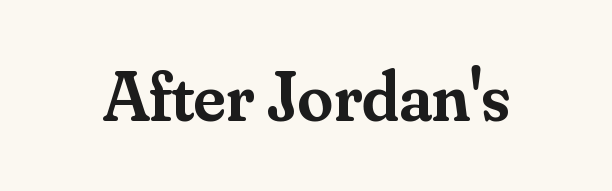
{"serif": "yes", "italic": "no", "bold": "semi", "weight": "semibold", "width": "normal", "stroke_contrast": "medium", "x_height": "small", "monospaced": "no", "underline": "no", "letter_spacing": "normal", "letter_spacing_em": 0.0, "glyph_px": 71}
